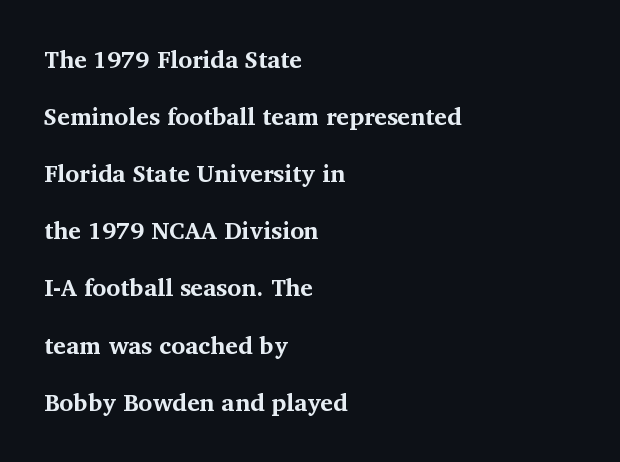
{"italic": "no", "bold": "yes", "underline": "no", "align": "left", "line_spacing": "loose", "line_spacing_ratio": 2.38, "letter_spacing": "normal", "letter_spacing_em": 0.0, "glyph_px": 24}
